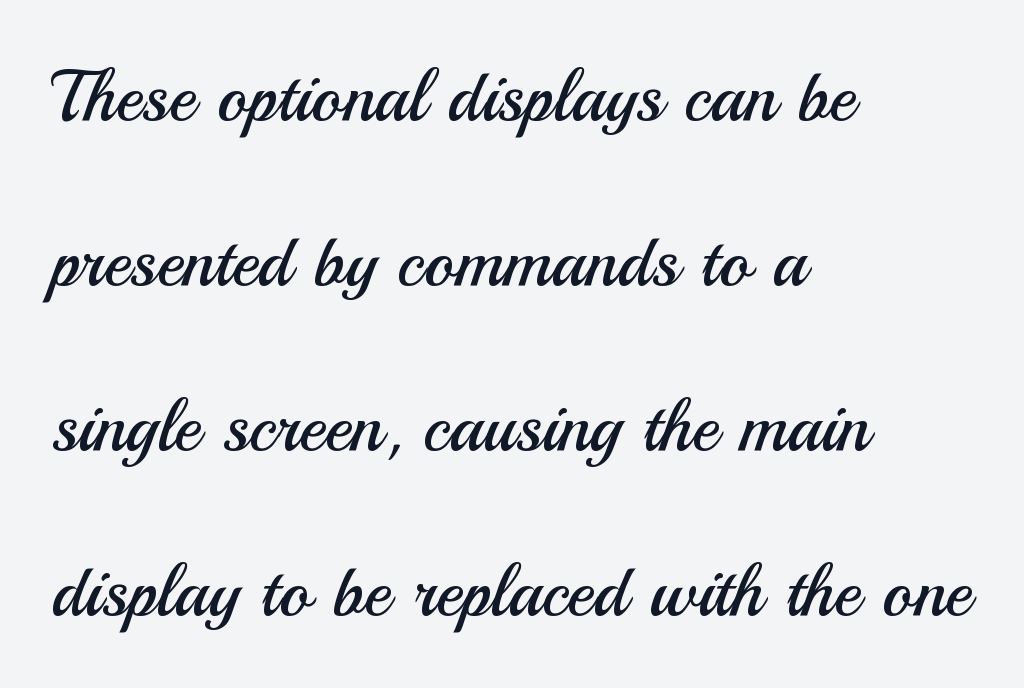
Looks like regular typesetting: each glyph gets only the width it needs. The text block is weighted toward the left margin, trailing off unevenly rightward. Descender tails drop into unmarked territory. In terms of letterspacing, this is plain default setting. These glyphs show unthickened strokes, regular width or finer.
